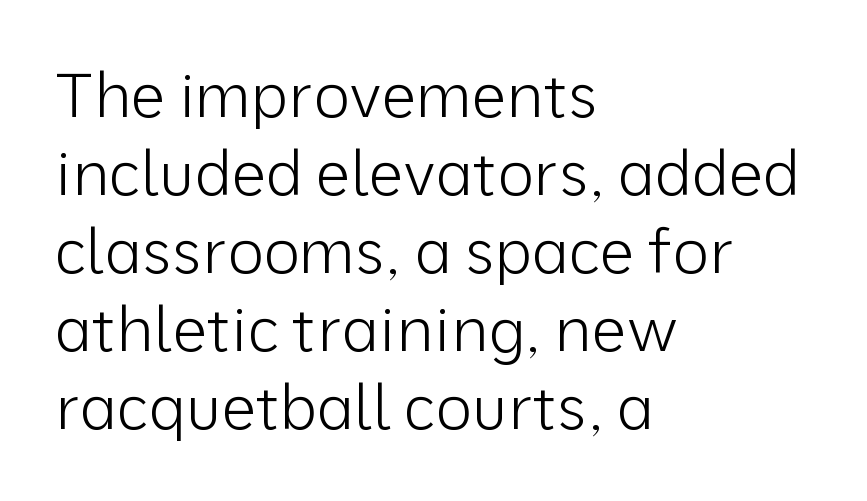
Short note: letters normally spaced. The lines sit at an ordinary, default distance from one another. Is this a fixed-width face? No — the glyphs have proportional, varying widths. Heaviness? Minimal to ordinary, like unemphasized prose. The space directly below the letters is spotless.
